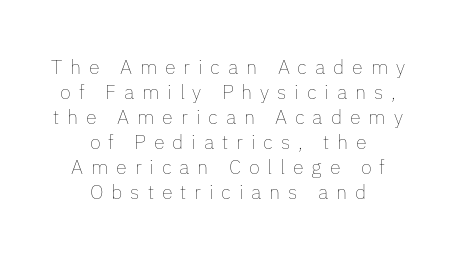
Q: Is the text bold? A: No.
Q: Is the text italic (slanted)? A: No, it is upright.
Q: Is the text underlined? A: No.
Q: How is the paragraph aligned? A: Centered.
Q: Is the spacing between letters normal or unusually wide? A: Unusually wide.
Q: Is the spacing between lines tight, normal or loose? A: Normal.
